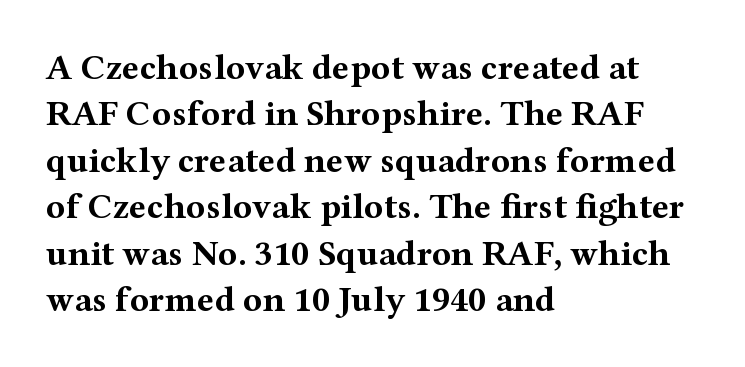
Lines of text with bare space underneath. The face used here is proportionally spaced, like ordinary book or web type. These lines are composed in type with serifs. Each new line begins a customary step beneath the previous one. Line beginnings align vertically; line endings do not.
